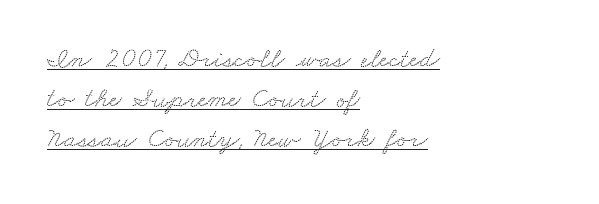
The image shows 28 px wide type; set left-aligned, normal line spacing (1.43x), normal letter spacing, underlined; low stroke contrast and a small x-height.
